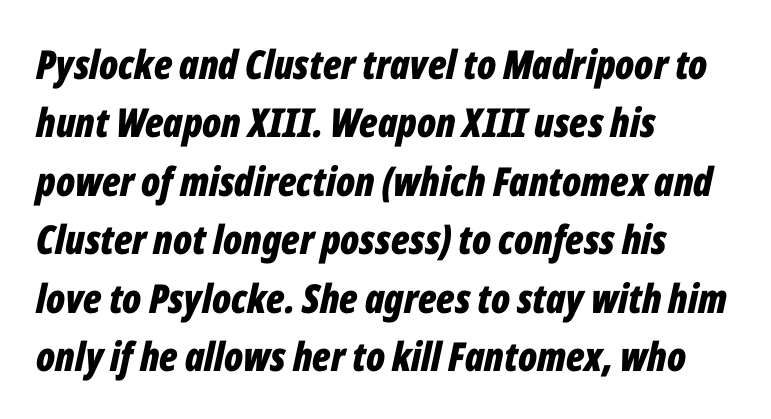
The image shows 40 px bold, condensed type, italic (leaning right); set left-aligned, normal line spacing (1.46x), normal letter spacing, not underlined; low stroke contrast and a medium x-height.
